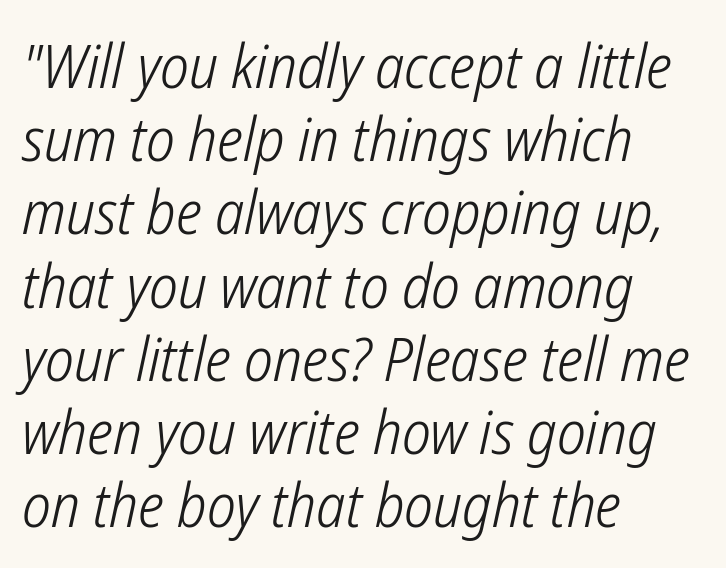
Q: Is the text bold? A: No.
Q: Is the typeface a serif or a sans-serif typeface? A: Sans-serif.
Q: Is the text underlined? A: No.
Q: How is the paragraph aligned? A: Left-aligned.
Q: Is the spacing between letters normal or unusually wide? A: Normal.
Q: Width (condensed, normal, or wide)? A: Condensed.
Q: Stroke contrast? A: Low.
Q: x-height? A: Medium.
Q: Monospaced? A: No.
